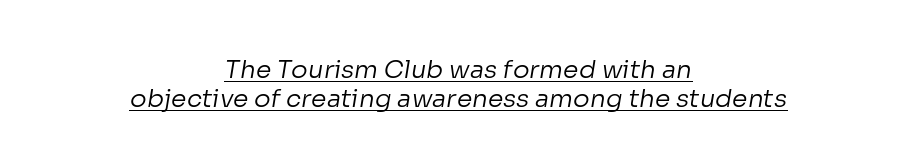
The weight tops out at a normal text grade. Regarding leading, the lines here are crowded together. Visually the block forms a symmetrical silhouette, jagged on both flanks. What decoration does the sample have? An underline.
